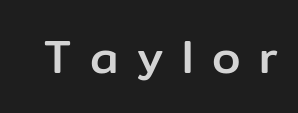
{"serif": "no", "italic": "no", "width": "normal", "stroke_contrast": "low", "x_height": "medium", "monospaced": "no", "underline": "no", "letter_spacing": "wide", "letter_spacing_em": 0.4, "glyph_px": 46}
